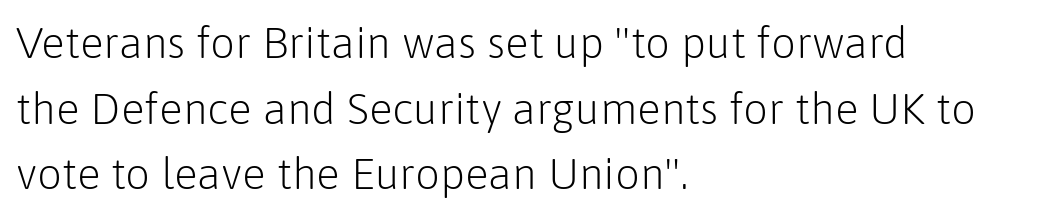
Q: Is the text bold? A: No.
Q: Is the text italic (slanted)? A: No, it is upright.
Q: Is the typeface a serif or a sans-serif typeface? A: Sans-serif.
Q: Is the text underlined? A: No.
Q: How is the paragraph aligned? A: Left-aligned.
Q: Is the spacing between letters normal or unusually wide? A: Normal.
Q: Is the spacing between lines tight, normal or loose? A: Normal.
Q: Width (condensed, normal, or wide)? A: Normal.
Q: Stroke contrast? A: Low.
Q: x-height? A: Medium.
Q: Monospaced? A: No.
